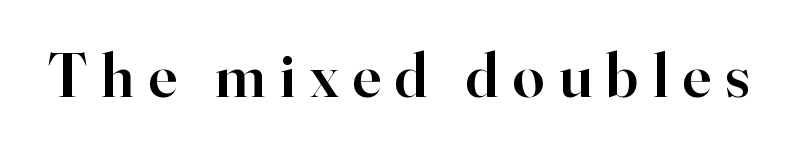
The lettering holds an erect, upright posture throughout. Any mark beneath the type? The region is blank. Characters follow at a spacing far wider than the type designer built in. The letters are semibold — heavier than regular but short of a full bold. Old-style or modern, the face here clearly has serifs. The rendering uses natural spacing where letterforms have individual widths.
